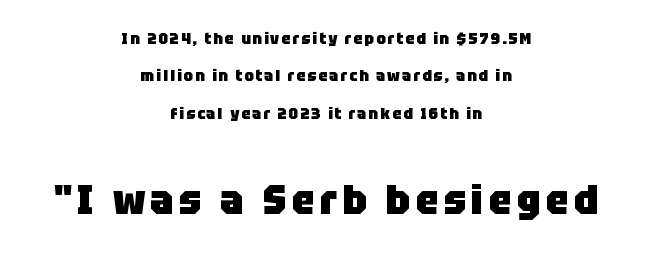
Q: Is the text bold? A: Yes.
Q: Is the text italic (slanted)? A: No, it is upright.
Q: Is the typeface a serif or a sans-serif typeface? A: Sans-serif.
Q: Is the text underlined? A: No.
Q: How is the paragraph aligned? A: Centered.
Q: Is the spacing between lines tight, normal or loose? A: Loose.
Q: Which block of text is set in a larger size, the first (top) or the second (bottom)? A: The second (bottom) one.
Q: Width (condensed, normal, or wide)? A: Normal.
Q: Stroke contrast? A: Low.
Q: x-height? A: Large.
Q: Monospaced? A: No.
